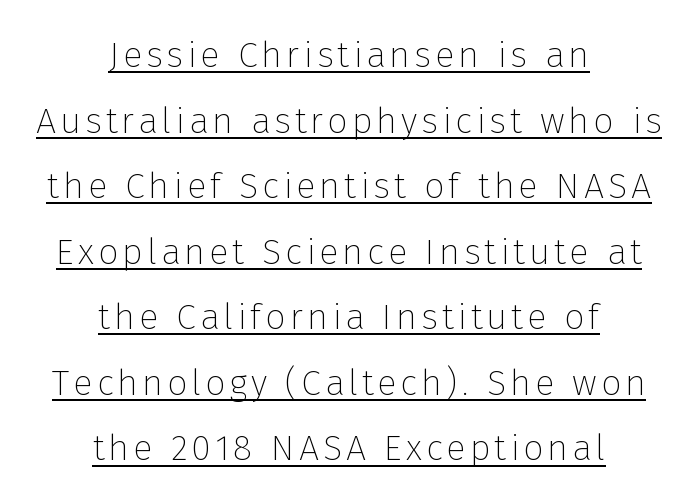
Q: Is the text bold? A: No.
Q: Is the text italic (slanted)? A: No, it is upright.
Q: Is the typeface a serif or a sans-serif typeface? A: Sans-serif.
Q: Is the text underlined? A: Yes.
Q: How is the paragraph aligned? A: Centered.
Q: Width (condensed, normal, or wide)? A: Normal.
Q: Stroke contrast? A: Low.
Q: x-height? A: Medium.
Q: Monospaced? A: No.
